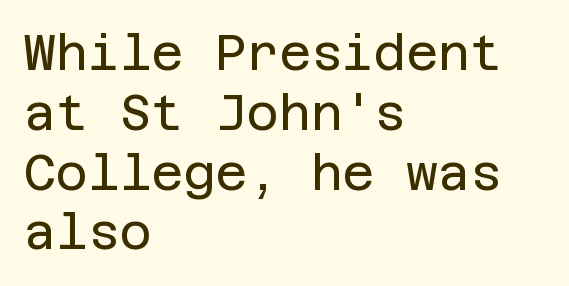
Is the letter spacing exaggerated? No — it looks like the ordinary default. Weight: regular or lighter. Does the copy run flush right? No — it runs flush left. Notice how the stems are strictly vertical — no italics here. The zone under the glyphs is completely vacant. Serifs: no, the terminals of the letterforms are clean.
